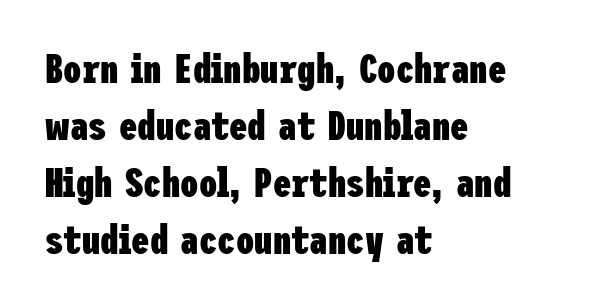
{"serif": "no", "italic": "no", "bold": "yes", "weight": "heavy", "width": "condensed", "stroke_contrast": "low", "x_height": "medium", "underline": "no", "align": "left", "line_spacing": "normal", "line_spacing_ratio": 1.39, "letter_spacing": "normal", "letter_spacing_em": 0.0, "glyph_px": 41}
